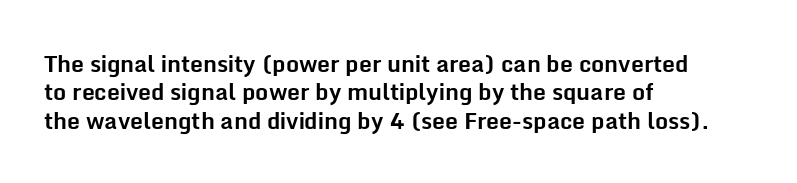
{"italic": "no", "bold": "yes", "underline": "no", "align": "left", "line_spacing_ratio": 1.23, "letter_spacing": "normal", "letter_spacing_em": 0.0, "glyph_px": 23}
